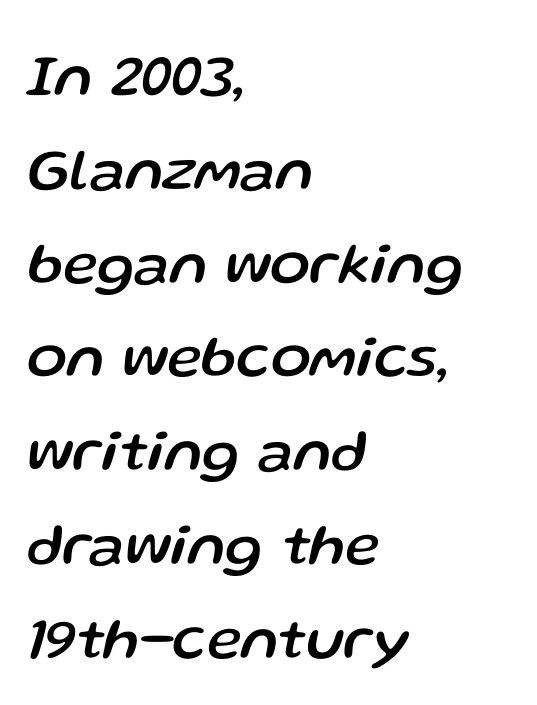
Q: Is the text italic (slanted)? A: Yes, it leans right by about 13 degrees.
Q: Is the text underlined? A: No.
Q: How is the paragraph aligned? A: Left-aligned.
Q: Is the spacing between letters normal or unusually wide? A: Normal.
Q: Is the spacing between lines tight, normal or loose? A: Normal.
Q: Width (condensed, normal, or wide)? A: Normal.
Q: Stroke contrast? A: Low.
Q: x-height? A: Medium.
Q: Monospaced? A: No.
